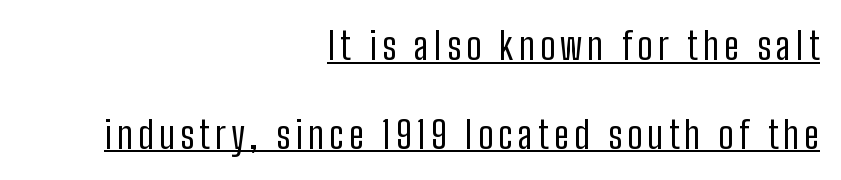
Q: Is the text bold? A: No.
Q: Is the text italic (slanted)? A: No, it is upright.
Q: Is the typeface a serif or a sans-serif typeface? A: Sans-serif.
Q: Is the text underlined? A: Yes.
Q: How is the paragraph aligned? A: Right-aligned.
Q: Is the spacing between lines tight, normal or loose? A: Loose.
Q: Width (condensed, normal, or wide)? A: Condensed.
Q: Stroke contrast? A: Low.
Q: x-height? A: Medium.
Q: Monospaced? A: No.
